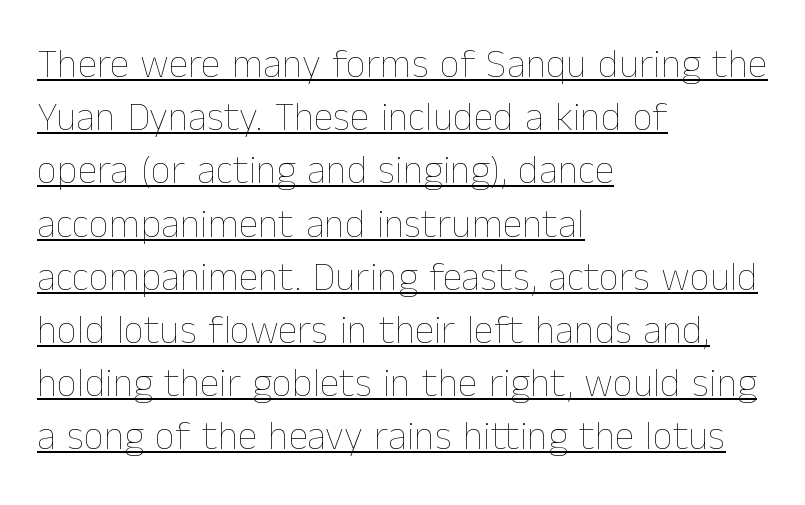
{"italic": "no", "bold": "no", "weight": "thin", "width": "normal", "stroke_contrast": "low", "x_height": "medium", "monospaced": "no", "underline": "yes", "align": "left", "line_spacing": "normal", "line_spacing_ratio": 1.33, "letter_spacing": "normal", "letter_spacing_em": 0.0, "glyph_px": 40}
